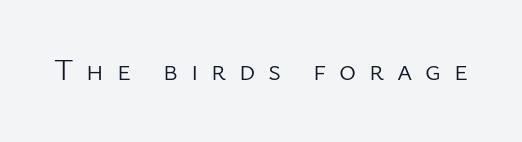
The image shows 29 px light sans-serif type, upright; set unusually wide letter spacing (+0.44 em), not underlined; low stroke contrast and a medium x-height.
